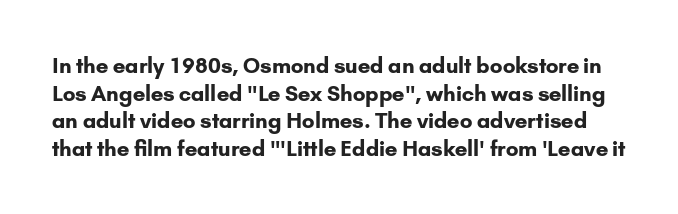
The image shows 21 px bold type, upright; set normal line spacing (1.31x), normal letter spacing, not underlined.
